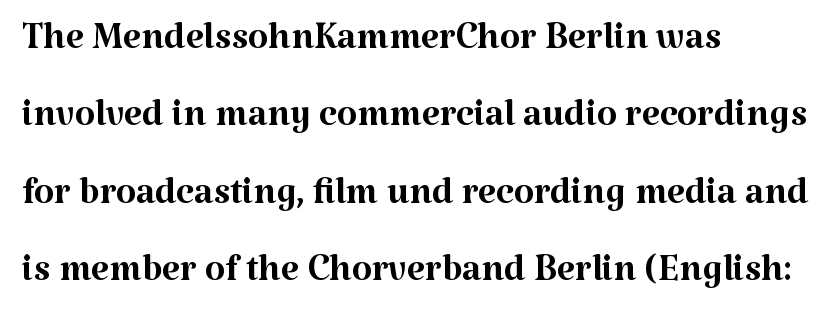
The passage shown is typed in a proportional face where columns would drift. The passage shown has conventional tracking throughout. Decoration check: the copy has no underline. Old-style or modern, the face here clearly has serifs.
